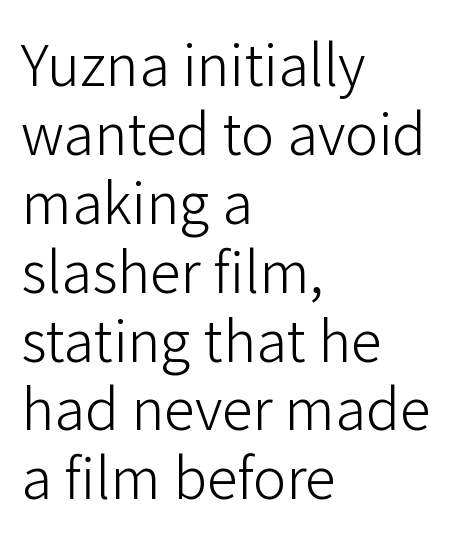
Q: Is the text bold? A: No.
Q: Is the text italic (slanted)? A: No, it is upright.
Q: Is the typeface a serif or a sans-serif typeface? A: Sans-serif.
Q: Is the text underlined? A: No.
Q: How is the paragraph aligned? A: Left-aligned.
Q: Is the spacing between letters normal or unusually wide? A: Normal.
Q: Width (condensed, normal, or wide)? A: Normal.
Q: Stroke contrast? A: Low.
Q: x-height? A: Medium.
Q: Monospaced? A: No.
